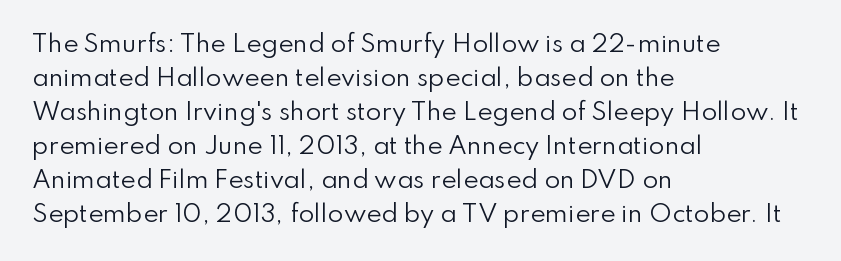
The type sits square on the baseline with zero lean. Stem width sits at or under what a default text font uses. Horizontally, the lines are justified to the leading edge only. This sample keeps an unexceptional amount of space between lines. The space beneath each line is pristine and unruled. There is no visible air inserted between adjacent glyphs.
